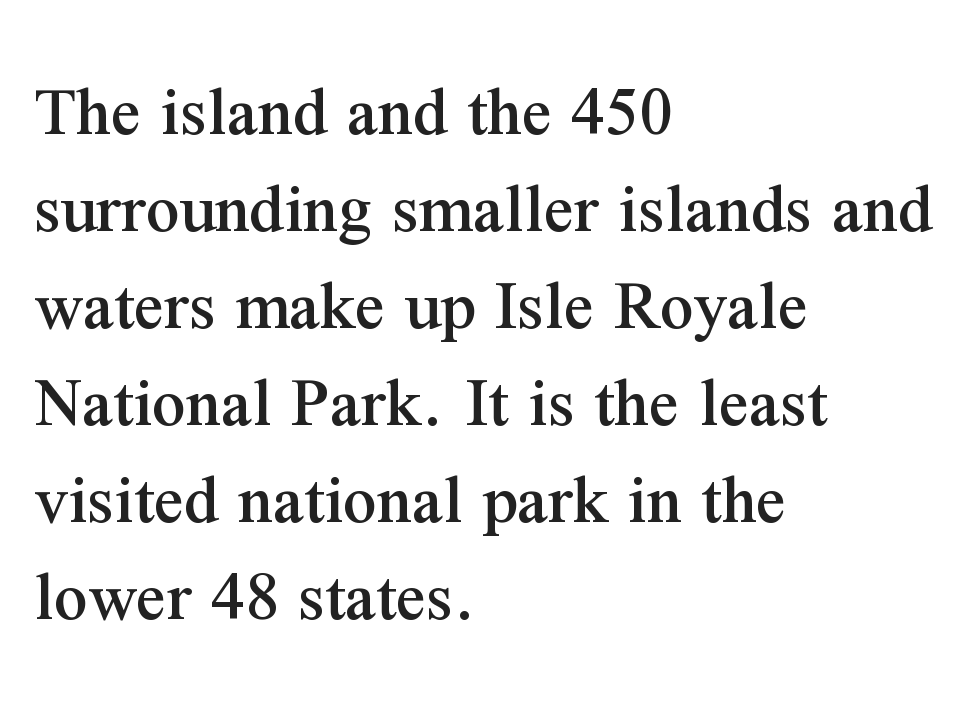
The image shows 74 px serif type, upright; set left-aligned, normal line spacing (1.31x), normal letter spacing, not underlined; medium stroke contrast and a medium x-height.
